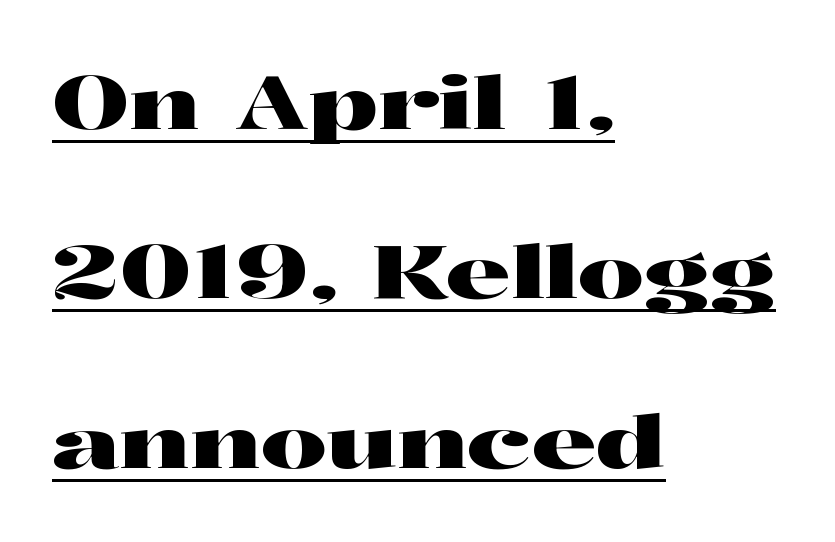
{"serif": "yes", "italic": "no", "width": "wide", "stroke_contrast": "high", "x_height": "medium", "monospaced": "no", "underline": "yes", "align": "left", "line_spacing": "loose", "line_spacing_ratio": 2.32, "letter_spacing": "normal", "letter_spacing_em": 0.0, "glyph_px": 73}
